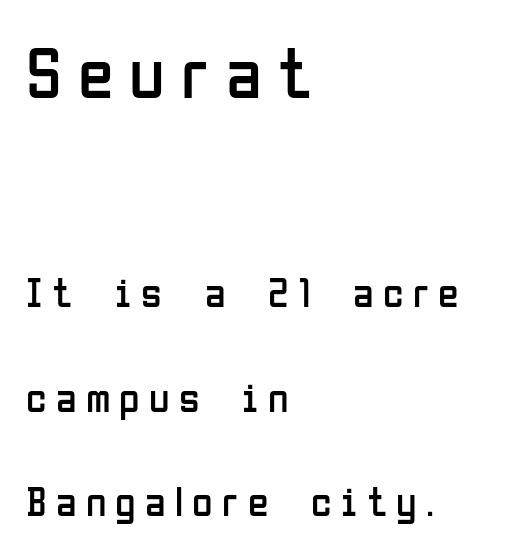
Q: Is the text bold? A: No.
Q: Is the text italic (slanted)? A: No, it is upright.
Q: Is the typeface a serif or a sans-serif typeface? A: Sans-serif.
Q: Is the text underlined? A: No.
Q: How is the paragraph aligned? A: Left-aligned.
Q: Is the spacing between letters normal or unusually wide? A: Unusually wide.
Q: Is the spacing between lines tight, normal or loose? A: Loose.
Q: Which block of text is set in a larger size, the first (top) or the second (bottom)? A: The first (top) one.
Q: Width (condensed, normal, or wide)? A: Condensed.
Q: Stroke contrast? A: Low.
Q: x-height? A: Medium.
Q: Monospaced? A: No.
